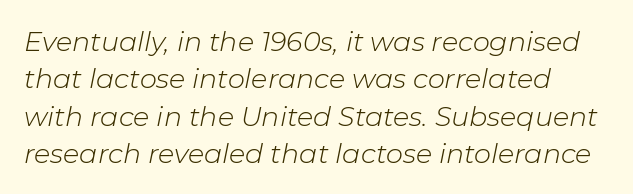
This sample keeps an unexceptional amount of space between lines. Beneath every word, the page is bare. Compared with ordinary roman type, these characters are visibly tilted. Nothing unusual about the tracking: characters are spaced as the font intends. The strokes carry an ordinary text weight at most.
